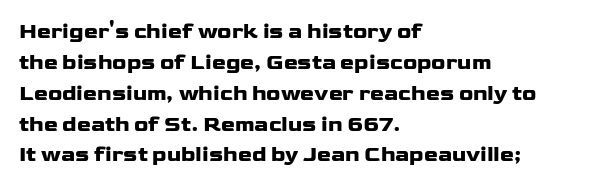
{"italic": "no", "bold": "yes", "underline": "no", "align": "left", "line_spacing": "normal", "line_spacing_ratio": 1.47, "letter_spacing": "normal", "letter_spacing_em": 0.0, "glyph_px": 21}
